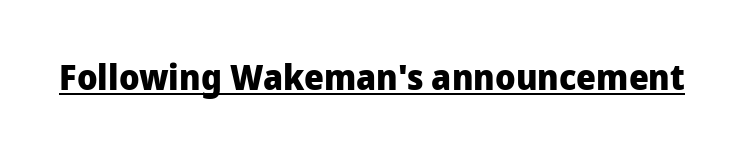
Q: Is the text bold? A: Yes.
Q: Is the text italic (slanted)? A: No, it is upright.
Q: Is the typeface a serif or a sans-serif typeface? A: Sans-serif.
Q: Is the text underlined? A: Yes.
Q: Is the spacing between letters normal or unusually wide? A: Normal.
Q: Width (condensed, normal, or wide)? A: Normal.
Q: Stroke contrast? A: Low.
Q: x-height? A: Medium.
Q: Monospaced? A: No.
